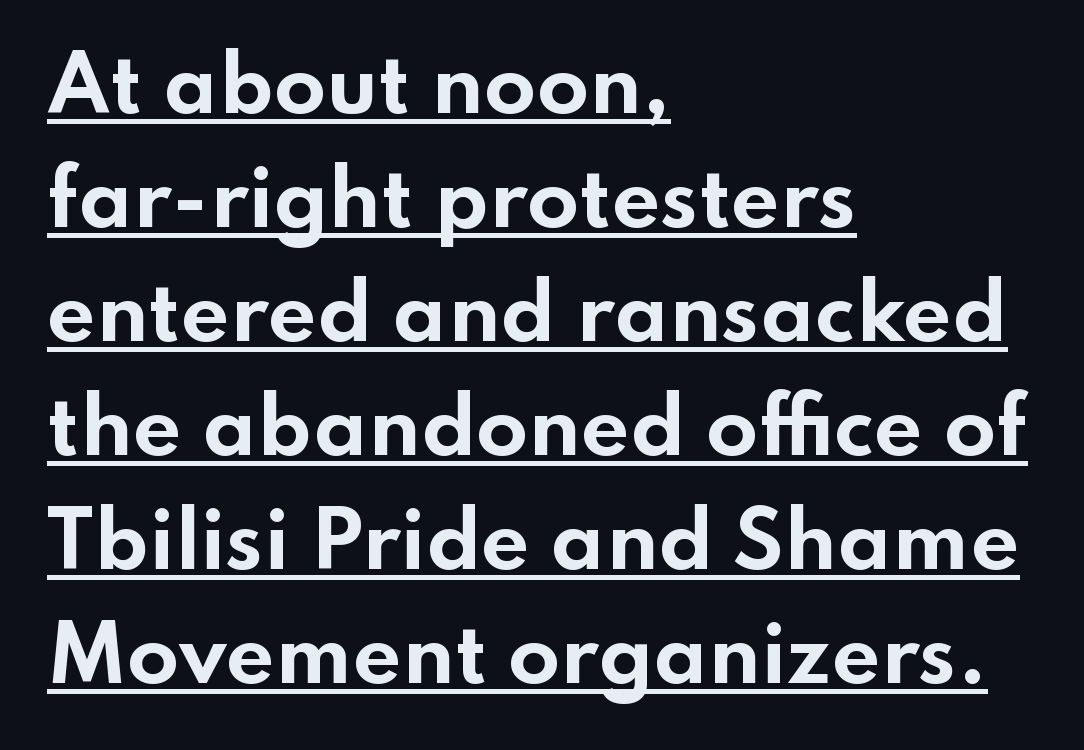
Q: Is the text bold? A: Yes.
Q: Is the text italic (slanted)? A: No, it is upright.
Q: Is the typeface a serif or a sans-serif typeface? A: Sans-serif.
Q: Is the text underlined? A: Yes.
Q: How is the paragraph aligned? A: Left-aligned.
Q: Is the spacing between letters normal or unusually wide? A: Normal.
Q: Is the spacing between lines tight, normal or loose? A: Normal.
Q: Width (condensed, normal, or wide)? A: Wide.
Q: Stroke contrast? A: Low.
Q: x-height? A: Small.
Q: Monospaced? A: No.
